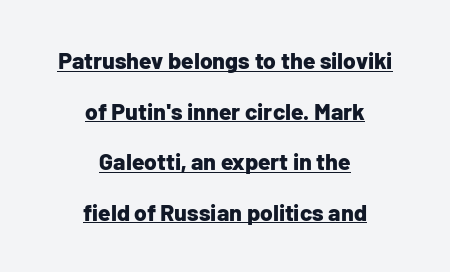
Line spacing here is loose. The paragraph has two soft edges and a firm central axis. Posture: straight, roman, zero tilt. Honestly, the underline is the first thing you notice here. Its strokes are broad and dark, the hallmark of bold type. Nothing unusual about the tracking: characters are spaced as the font intends.
